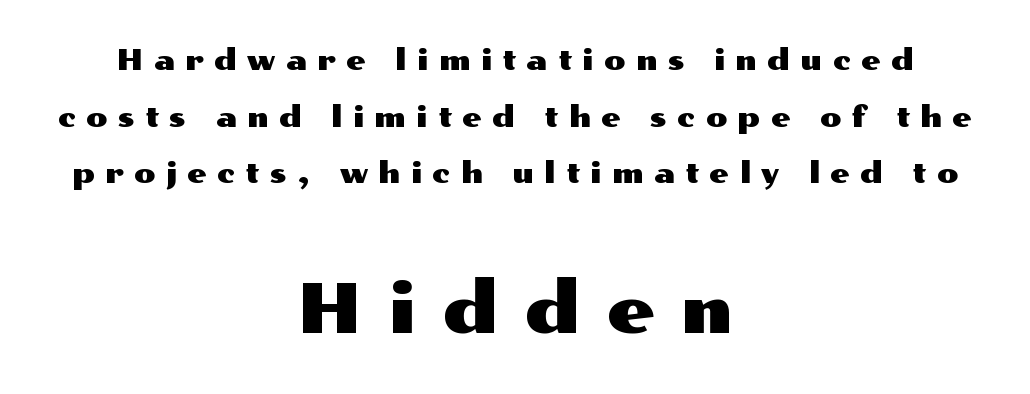
You could only call the tracking loose — the letters float apart. Descenders hang freely into open space. This sample trades compactness for vertical openness between lines. Look at the glyph heights: the lower group is clearly the bigger setting. Varying glyph widths throughout — classic text-font behaviour.
